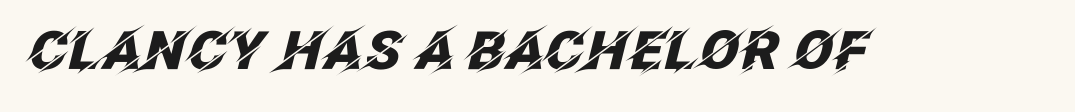
Q: Is the text bold? A: Yes.
Q: Is the text italic (slanted)? A: Yes, it leans right by about 12 degrees.
Q: Is the text underlined? A: No.
Q: Is the spacing between letters normal or unusually wide? A: Normal.
Q: Width (condensed, normal, or wide)? A: Normal.
Q: Stroke contrast? A: Low.
Q: x-height? A: Large.
Q: Monospaced? A: No.
